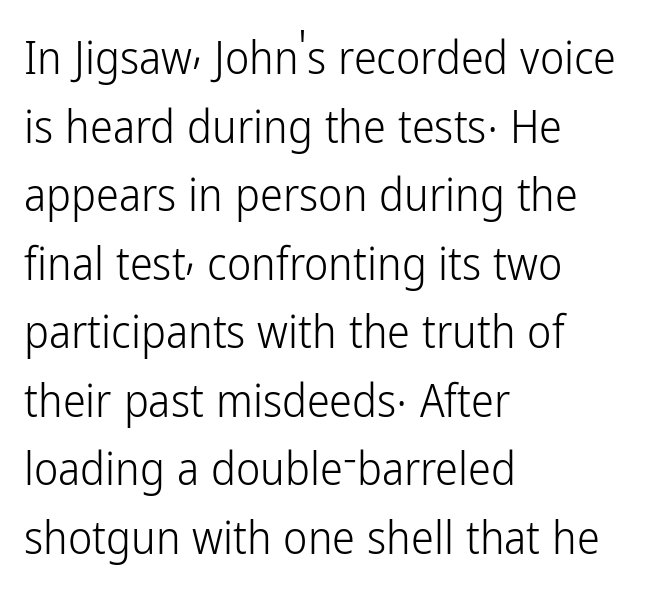
Q: Is the text bold? A: No.
Q: Is the text italic (slanted)? A: No, it is upright.
Q: Is the typeface a serif or a sans-serif typeface? A: Sans-serif.
Q: Is the text underlined? A: No.
Q: How is the paragraph aligned? A: Left-aligned.
Q: Is the spacing between letters normal or unusually wide? A: Normal.
Q: Is the spacing between lines tight, normal or loose? A: Normal.
Q: Width (condensed, normal, or wide)? A: Condensed.
Q: Stroke contrast? A: Low.
Q: x-height? A: Medium.
Q: Monospaced? A: No.
